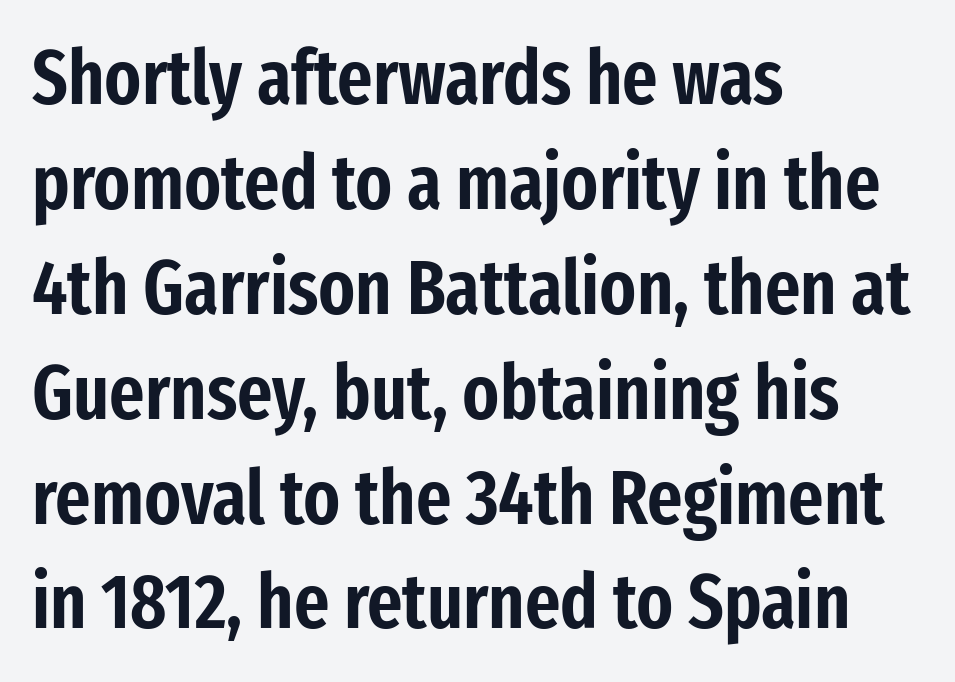
Q: Is the text italic (slanted)? A: No, it is upright.
Q: Is the typeface a serif or a sans-serif typeface? A: Sans-serif.
Q: Is the text underlined? A: No.
Q: How is the paragraph aligned? A: Left-aligned.
Q: Is the spacing between letters normal or unusually wide? A: Normal.
Q: Is the spacing between lines tight, normal or loose? A: Normal.
Q: Width (condensed, normal, or wide)? A: Condensed.
Q: Stroke contrast? A: Low.
Q: x-height? A: Medium.
Q: Monospaced? A: No.
